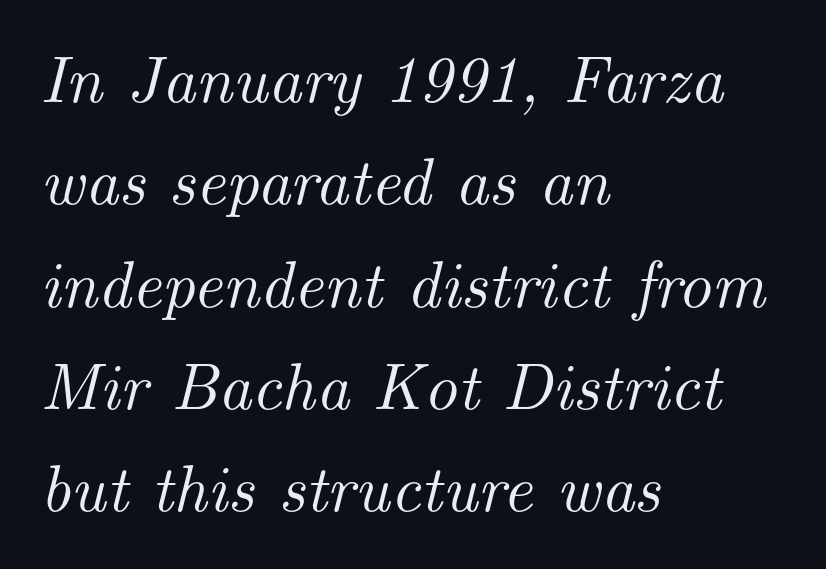
To sum up the face: it has serifs. Just letters on the line, the space beneath them empty. Reading down the block, your eye returns to a fixed left position each line. Tall strokes in this sample are angled rather than plumb. Varying glyph widths throughout — classic text-font behaviour.
